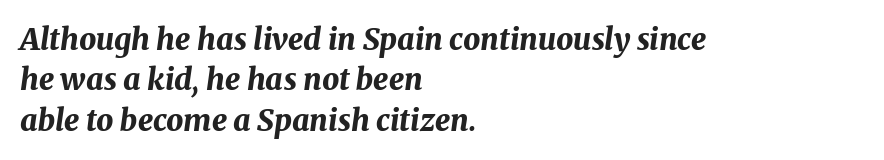
The image shows 30 px bold type, italic (leaning right); set left-aligned, normal line spacing (1.35x), normal letter spacing, not underlined; medium stroke contrast and a medium x-height.
